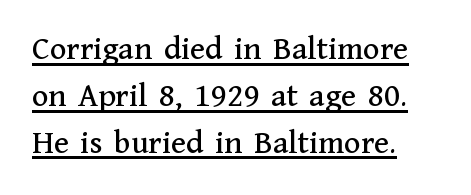
Q: Is the text italic (slanted)? A: No, it is upright.
Q: Is the typeface a serif or a sans-serif typeface? A: Serif.
Q: Is the text underlined? A: Yes.
Q: How is the paragraph aligned? A: Left-aligned.
Q: Is the spacing between letters normal or unusually wide? A: Normal.
Q: Is the spacing between lines tight, normal or loose? A: Normal.
Q: Width (condensed, normal, or wide)? A: Normal.
Q: Stroke contrast? A: Medium.
Q: x-height? A: Medium.
Q: Monospaced? A: No.
